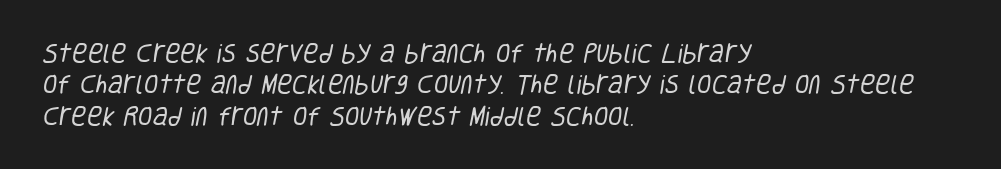
The image shows 21 px text type; set left-aligned, normal line spacing (1.49x), normal letter spacing, not underlined.
